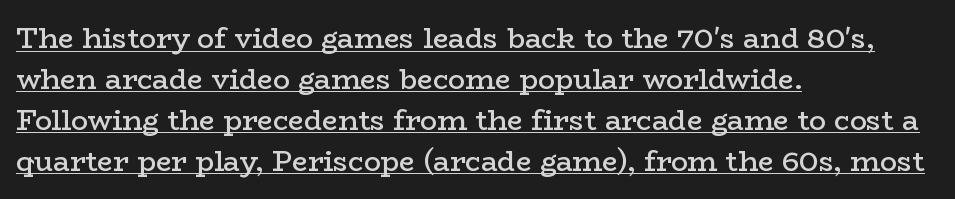
The image shows 28 px semibold, wide serif type, upright; set left-aligned, normal line spacing (1.46x), normal letter spacing, underlined; low stroke contrast and a medium x-height.
